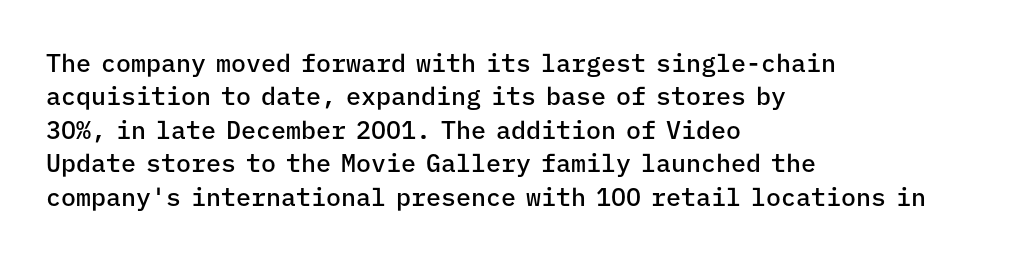
{"italic": "no", "bold": "semi", "underline": "no", "align": "left", "line_spacing": "normal", "line_spacing_ratio": 1.34, "letter_spacing": "normal", "letter_spacing_em": 0.0, "glyph_px": 25}
